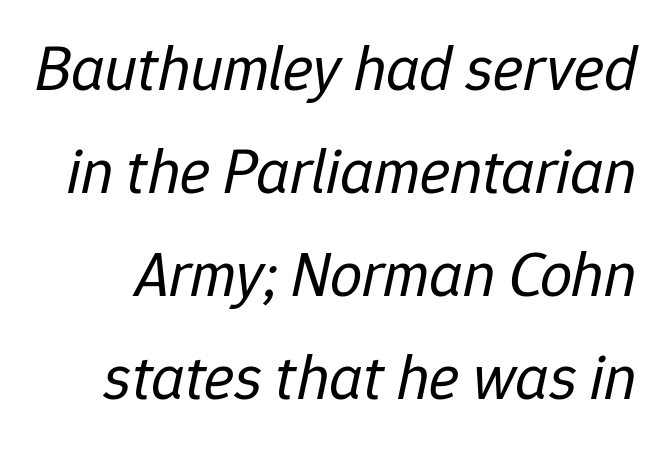
The image shows 64 px regular-weight type, italic (leaning right); set normal line spacing (1.61x), normal letter spacing, not underlined; low stroke contrast and a medium x-height.
